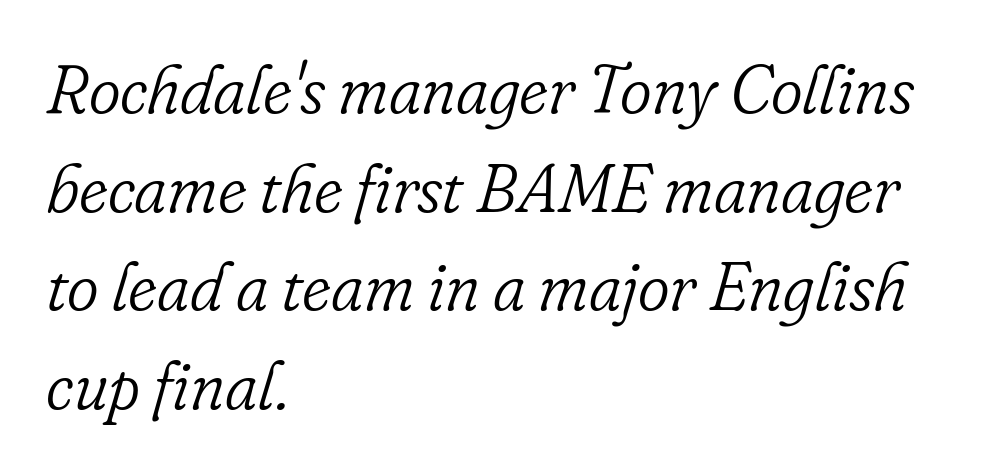
{"serif": "yes", "italic": "yes", "lean": "right", "slant_degrees": 16, "bold": "no", "weight": "light", "width": "normal", "stroke_contrast": "low", "x_height": "small", "monospaced": "no", "underline": "no", "align": "left", "line_spacing": "normal", "line_spacing_ratio": 1.45, "letter_spacing": "normal", "letter_spacing_em": 0.0, "glyph_px": 68}
